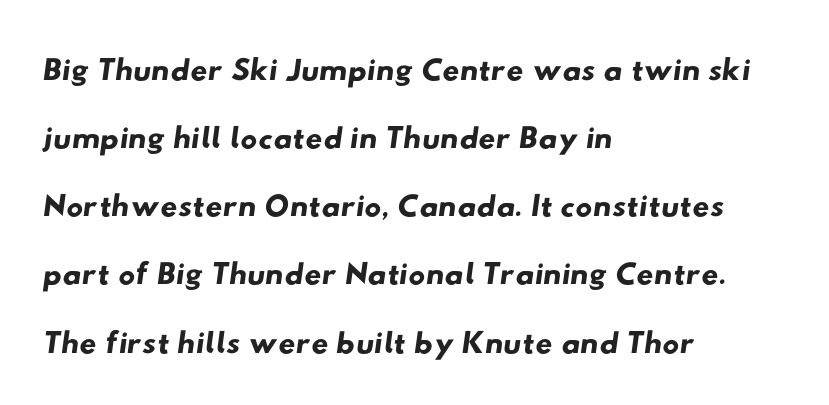
{"serif": "no", "width": "wide", "stroke_contrast": "low", "x_height": "small", "monospaced": "no", "underline": "no", "align": "left", "line_spacing": "normal", "line_spacing_ratio": 1.45, "letter_spacing": "normal", "letter_spacing_em": 0.0, "glyph_px": 47}
